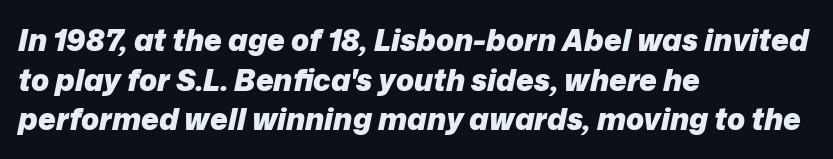
The image shows 30 px heavy type, italic (leaning right); set left-aligned, normal line spacing (1.32x), normal letter spacing, not underlined; low stroke contrast and a medium x-height.
